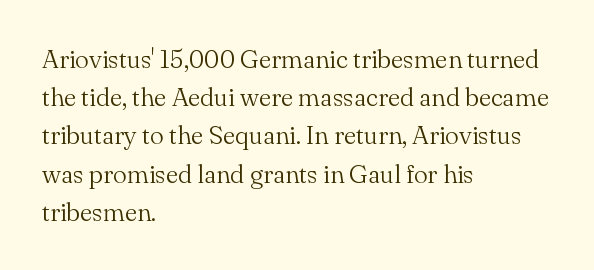
The vertical gap from one line to the next is medium. Quick note: underline off. The characters are drawn with everyday or finer stroke widths. A typesetter would mark this as roman, not italic. Caption: multi-line text, flush left, ragged right.
